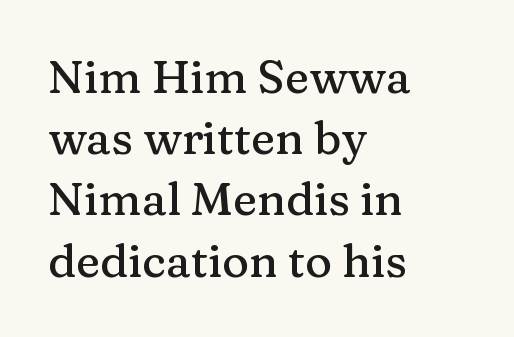
Q: Is the text italic (slanted)? A: No, it is upright.
Q: Is the typeface a serif or a sans-serif typeface? A: Serif.
Q: Is the text underlined? A: No.
Q: How is the paragraph aligned? A: Left-aligned.
Q: Is the spacing between letters normal or unusually wide? A: Normal.
Q: Is the spacing between lines tight, normal or loose? A: Normal.
Q: Width (condensed, normal, or wide)? A: Normal.
Q: Stroke contrast? A: Medium.
Q: x-height? A: Medium.
Q: Monospaced? A: No.
